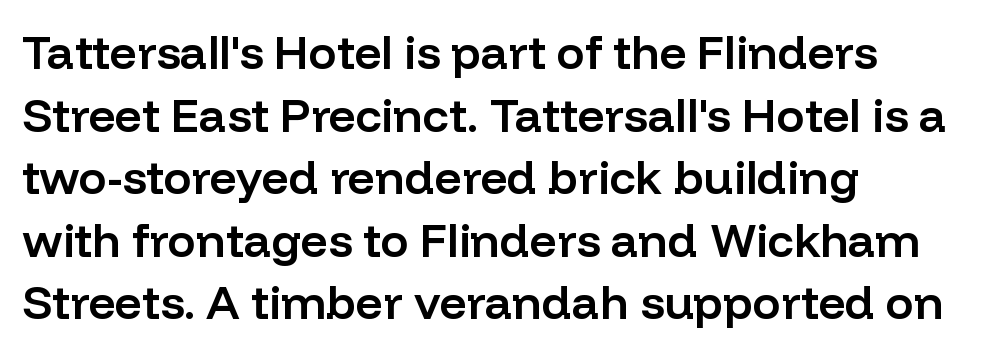
The image shows 47 px semibold sans-serif type, upright; set left-aligned, normal line spacing (1.33x), normal letter spacing, not underlined; low stroke contrast and a medium x-height.
